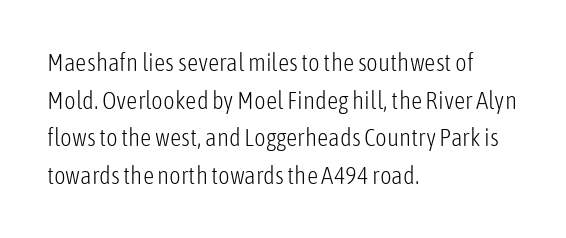
The image shows 25 px text type, upright; set left-aligned, normal line spacing (1.51x), normal letter spacing, not underlined.
